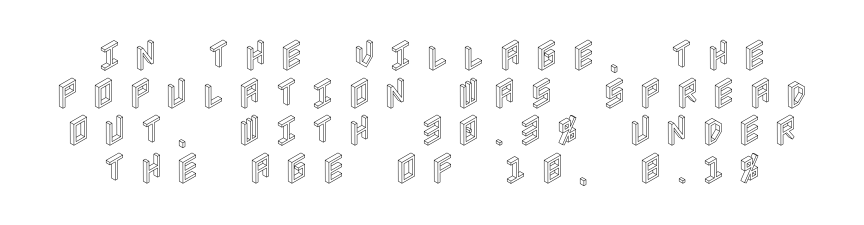
{"italic": "no", "width": "condensed", "x_height": "large", "underline": "no", "align": "center", "line_spacing": "tight", "line_spacing_ratio": 1.11, "letter_spacing": "wide", "letter_spacing_em": 0.34, "glyph_px": 34}
